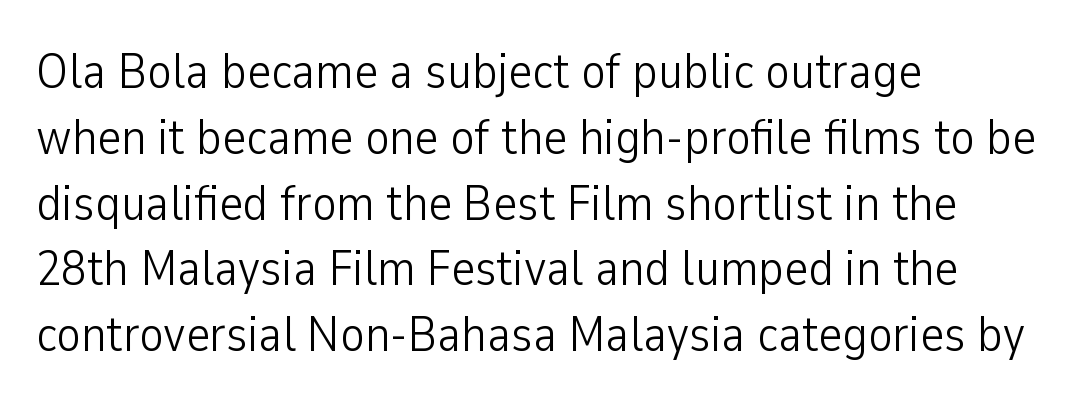
Ink coverage per letter is moderate at most. Ascenders rise straight up at ninety degrees. Horizontal alignment here is leftward, the default for most running prose. This sample has the flowing, uneven cadence of proportional lettering. Type without underlining.
